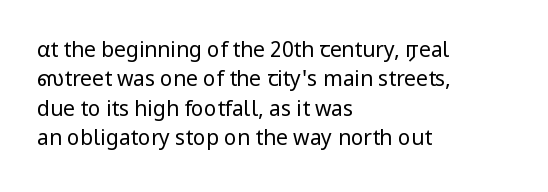
A clean baseline with only descenders dipping below it. If you drew a line through each stem, it would be perfectly vertical. Honestly, the row spacing looks completely unremarkable. Is this a heavy cut? Hardly; it is regular or lighter.
